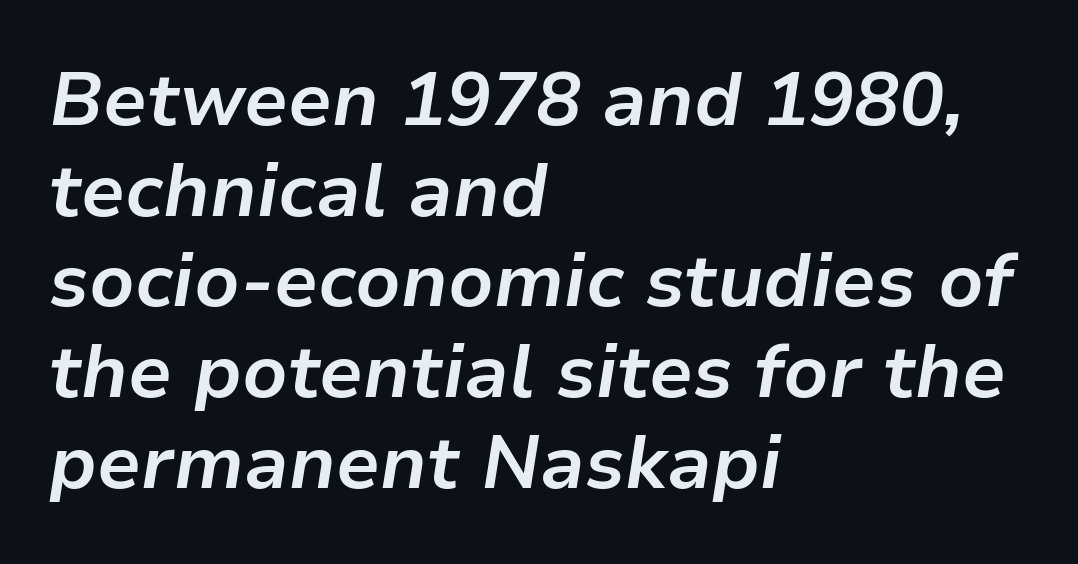
{"italic": "yes", "lean": "right", "slant_degrees": 9, "bold": "yes", "weight": "bold", "width": "normal", "stroke_contrast": "low", "x_height": "medium", "monospaced": "no", "underline": "no", "align": "left", "line_spacing_ratio": 1.21, "letter_spacing": "normal", "letter_spacing_em": 0.0, "glyph_px": 75}
